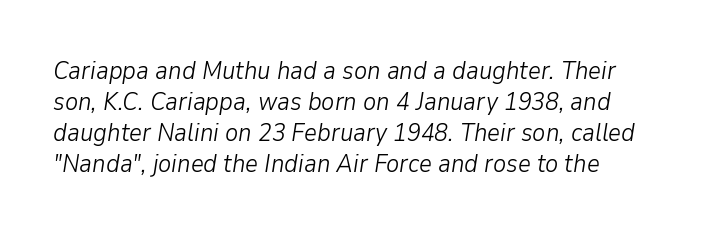
{"italic": "yes", "lean": "right", "slant_degrees": 9, "bold": "no", "underline": "no", "align": "left", "line_spacing_ratio": 1.24, "letter_spacing": "normal", "letter_spacing_em": 0.0, "glyph_px": 25}
